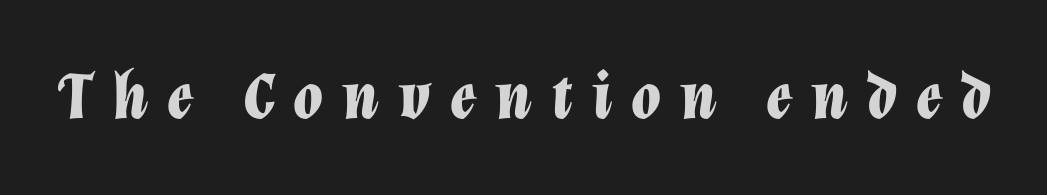
The type is letterspaced generously, with wide tracking. Lines of text with bare space underneath. Heft: maximum for text — a bold. The font's italic variant was chosen for this text. Proportional: the letters do not fall into vertical columns.
